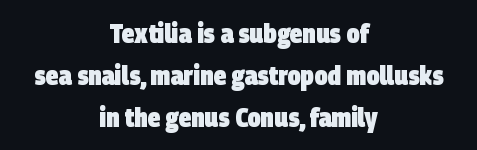
No word sits above an underline. Strokes here are thick enough to call this a true bold. Default kerning and tracking; the words read as compact shapes. Short and long lines alike share a common midpoint.
